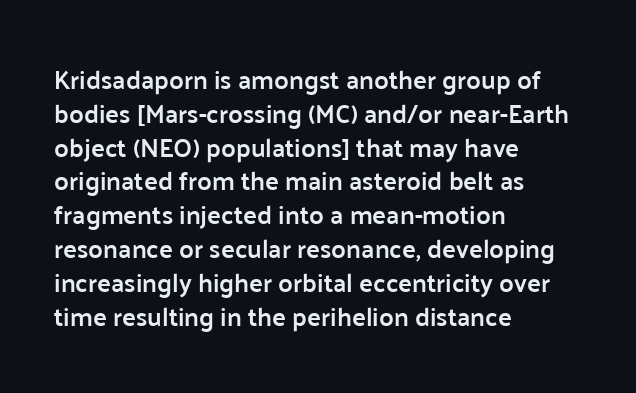
The image shows 26 px text type, upright; set left-aligned, normal line spacing (1.3x), normal letter spacing, not underlined.
